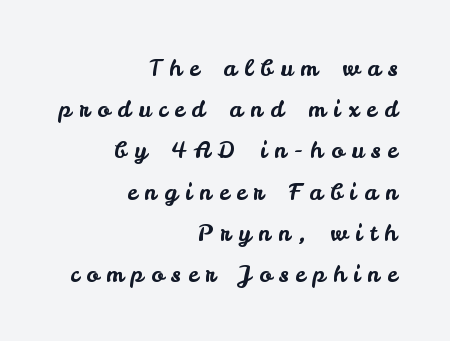
{"underline": "no", "align": "right", "line_spacing_ratio": 1.79, "letter_spacing": "wide", "letter_spacing_em": 0.33, "glyph_px": 23}
